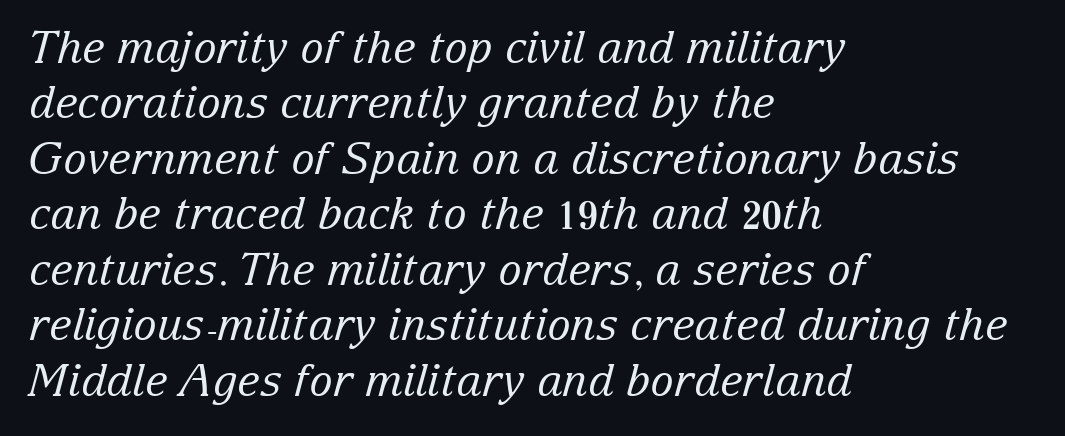
{"serif": "yes", "italic": "yes", "lean": "right", "slant_degrees": 15, "bold": "no", "weight": "regular", "width": "normal", "stroke_contrast": "low", "x_height": "medium", "monospaced": "no", "underline": "no", "align": "left", "line_spacing": "normal", "line_spacing_ratio": 1.26, "letter_spacing": "normal", "letter_spacing_em": 0.0, "glyph_px": 44}
